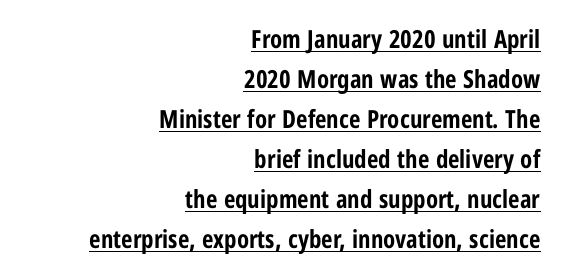
{"italic": "no", "bold": "yes", "underline": "yes", "align": "right", "line_spacing": "normal", "line_spacing_ratio": 1.6, "letter_spacing": "normal", "letter_spacing_em": 0.0, "glyph_px": 25}
